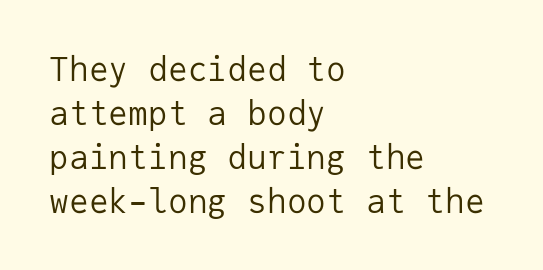
Q: Is the text bold? A: No.
Q: Is the text italic (slanted)? A: No, it is upright.
Q: Is the typeface a serif or a sans-serif typeface? A: Sans-serif.
Q: Is the text underlined? A: No.
Q: How is the paragraph aligned? A: Left-aligned.
Q: Is the spacing between letters normal or unusually wide? A: Normal.
Q: Is the spacing between lines tight, normal or loose? A: Normal.
Q: Width (condensed, normal, or wide)? A: Normal.
Q: Stroke contrast? A: Low.
Q: x-height? A: Medium.
Q: Monospaced? A: Yes.
